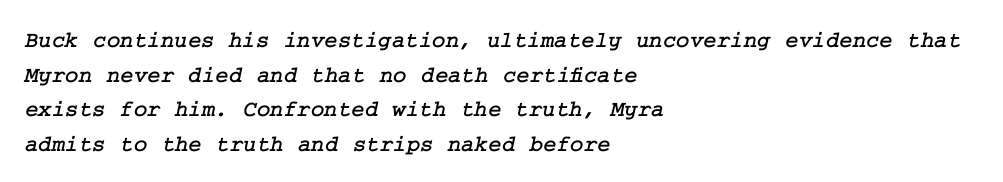
{"underline": "no", "align": "left", "line_spacing": "normal", "line_spacing_ratio": 1.51, "letter_spacing": "normal", "letter_spacing_em": 0.0, "glyph_px": 23}
